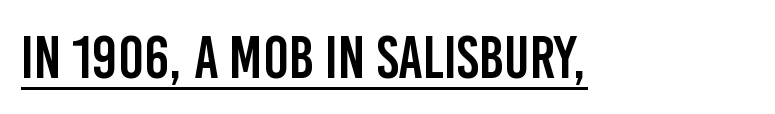
{"serif": "no", "italic": "no", "width": "condensed", "stroke_contrast": "low", "x_height": "large", "monospaced": "no", "underline": "yes", "letter_spacing": "normal", "letter_spacing_em": 0.0, "glyph_px": 60}
